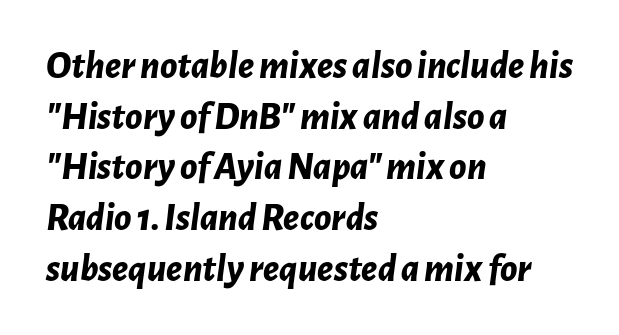
Q: Is the text bold? A: Yes.
Q: Is the text italic (slanted)? A: Yes, it leans right by about 7 degrees.
Q: Is the text underlined? A: No.
Q: How is the paragraph aligned? A: Left-aligned.
Q: Is the spacing between letters normal or unusually wide? A: Normal.
Q: Is the spacing between lines tight, normal or loose? A: Normal.
Q: Width (condensed, normal, or wide)? A: Normal.
Q: Stroke contrast? A: Low.
Q: x-height? A: Medium.
Q: Monospaced? A: No.
